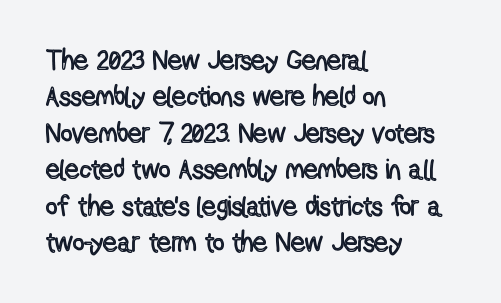
Quick note: interline space is typical. A student would call this left alignment; a typographer would say flush left, rag right. Tall strokes in this sample are plumb rather than angled. This sample has the flowing, uneven cadence of proportional lettering.
